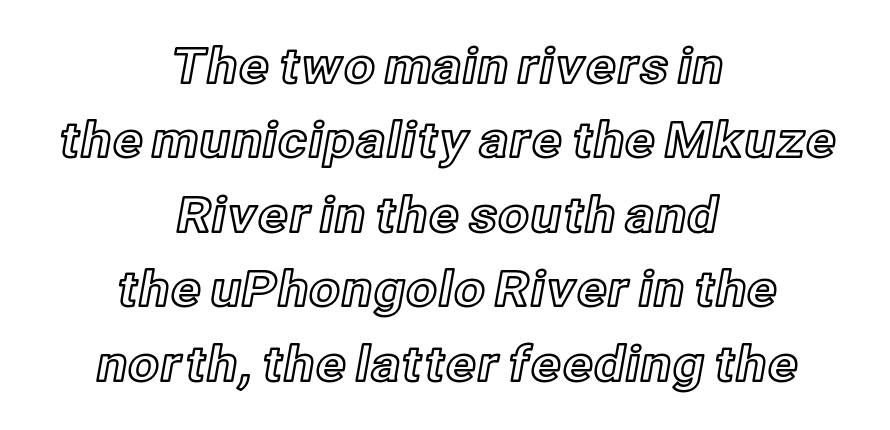
Each letter keeps its own natural width here, so spacing adapts to shape. Underline: absent. Compared with typical body copy, the letter spacing here is the same. A centered setting, common on invitations and titles, is used for this passage. Horizontal bands of white between lines are of average thickness.
